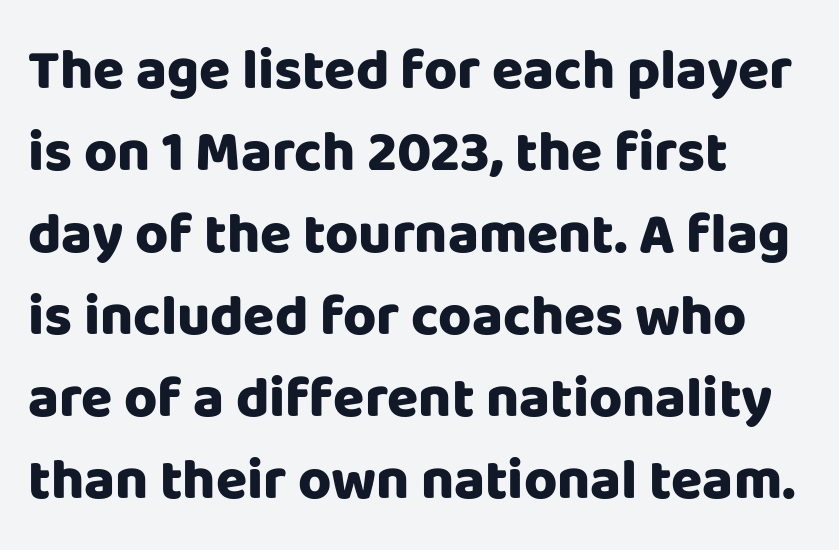
Q: Is the text bold? A: Yes.
Q: Is the text italic (slanted)? A: No, it is upright.
Q: Is the typeface a serif or a sans-serif typeface? A: Sans-serif.
Q: Is the text underlined? A: No.
Q: How is the paragraph aligned? A: Left-aligned.
Q: Is the spacing between letters normal or unusually wide? A: Normal.
Q: Is the spacing between lines tight, normal or loose? A: Normal.
Q: Width (condensed, normal, or wide)? A: Normal.
Q: Stroke contrast? A: Low.
Q: x-height? A: Large.
Q: Monospaced? A: No.
